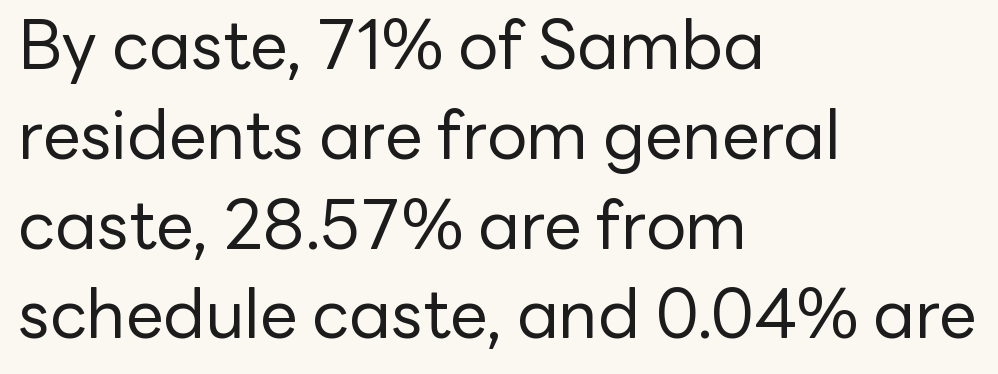
The image shows 67 px regular-weight sans-serif type, upright; set left-aligned, normal line spacing (1.34x), normal letter spacing, not underlined; low stroke contrast and a medium x-height.
